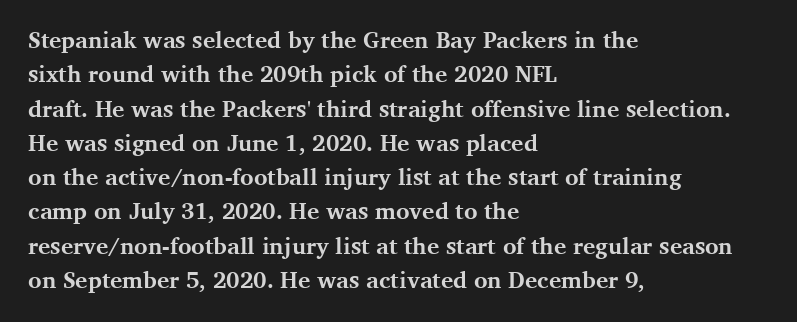
The image shows 23 px bold type, upright; set left-aligned, normal line spacing (1.49x), normal letter spacing, not underlined.
